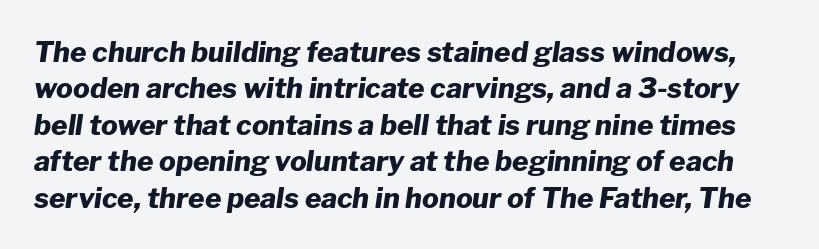
{"italic": "yes", "lean": "right", "slant_degrees": 8, "bold": "yes", "weight": "heavy", "width": "normal", "stroke_contrast": "low", "x_height": "medium", "monospaced": "no", "underline": "no", "line_spacing": "normal", "line_spacing_ratio": 1.3, "letter_spacing": "normal", "letter_spacing_em": 0.0, "glyph_px": 28}
